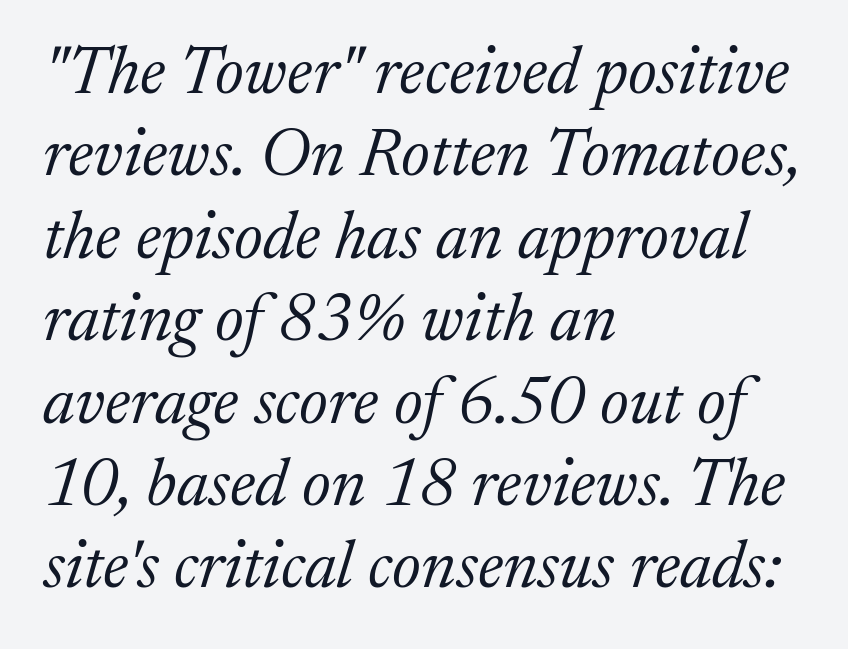
Nothing heavy about these letters — not bold at all. The gap between lines stays unmarked. Tracking value appears to be zero — textbook default spacing. Letterform terminals end in serifs throughout the passage.
